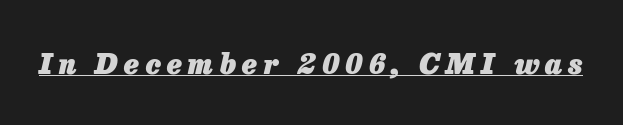
The image shows 28 px heavy type, italic (leaning right); set unusually wide letter spacing (+0.22 em), underlined; low stroke contrast and a medium x-height.
